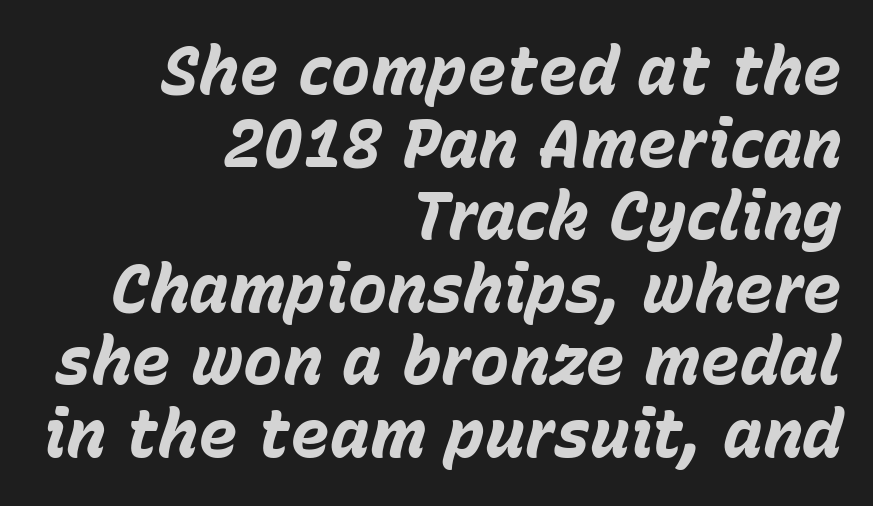
The image shows 66 px bold type, italic (leaning right); set right-aligned, tight line spacing (1.1x), normal letter spacing, not underlined; low stroke contrast and a medium x-height.
